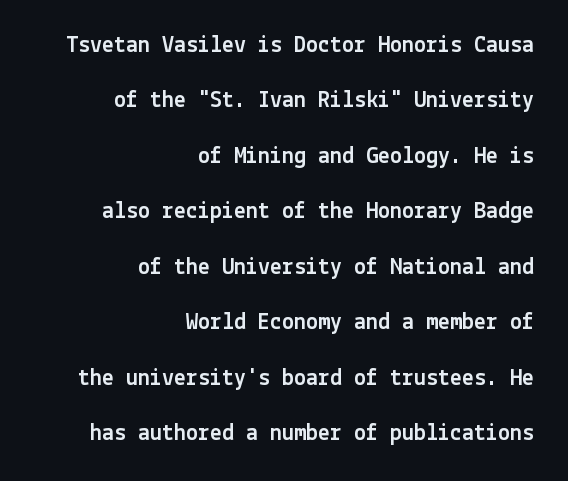
The image shows 24 px text type, upright; set right-aligned, loose line spacing (2.31x), normal letter spacing, not underlined.
